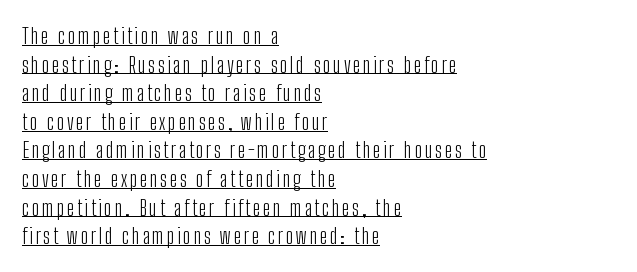
{"italic": "no", "bold": "no", "underline": "yes", "align": "left", "line_spacing": "normal", "line_spacing_ratio": 1.3, "glyph_px": 22}
